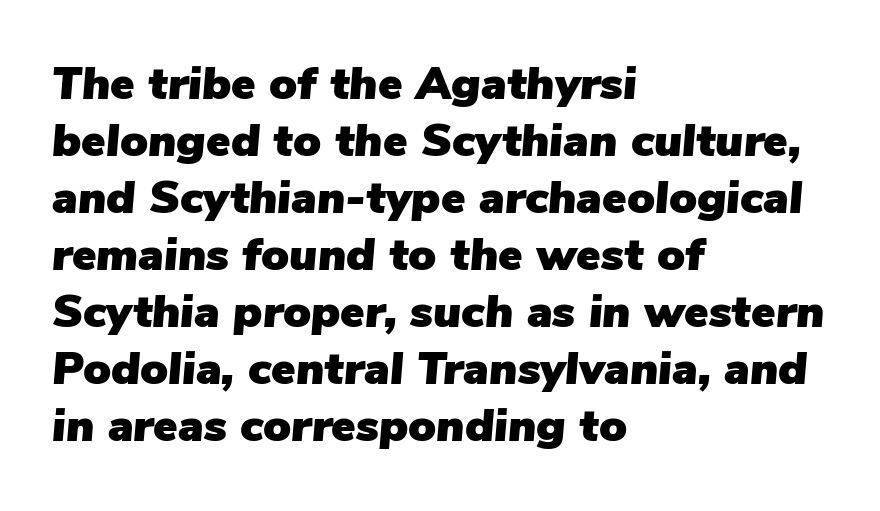
{"italic": "yes", "lean": "right", "slant_degrees": 5, "width": "normal", "stroke_contrast": "low", "x_height": "medium", "monospaced": "no", "underline": "no", "align": "left", "line_spacing_ratio": 1.24, "letter_spacing": "normal", "letter_spacing_em": 0.0, "glyph_px": 46}
